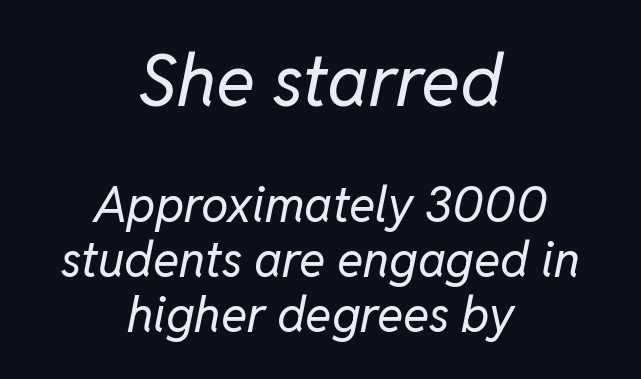
The image shows 73 px regular-weight type, italic (leaning right); set centered, tight line spacing (1.12x), normal letter spacing, not underlined; the first (top) block is 1.49x larger; low stroke contrast and a medium x-height.
